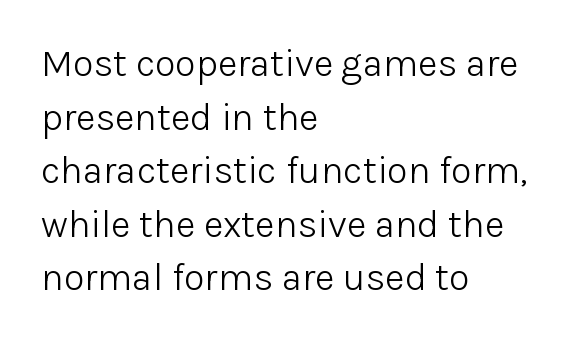
Q: Is the text bold? A: No.
Q: Is the text italic (slanted)? A: No, it is upright.
Q: Is the typeface a serif or a sans-serif typeface? A: Sans-serif.
Q: Is the text underlined? A: No.
Q: How is the paragraph aligned? A: Left-aligned.
Q: Is the spacing between letters normal or unusually wide? A: Normal.
Q: Is the spacing between lines tight, normal or loose? A: Normal.
Q: Width (condensed, normal, or wide)? A: Normal.
Q: Stroke contrast? A: Low.
Q: x-height? A: Medium.
Q: Monospaced? A: No.
